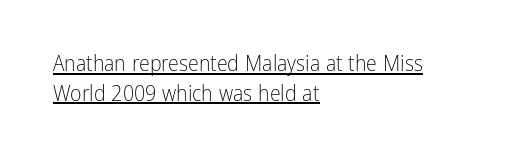
Q: Is the text bold? A: No.
Q: Is the text italic (slanted)? A: No, it is upright.
Q: Is the text underlined? A: Yes.
Q: How is the paragraph aligned? A: Left-aligned.
Q: Is the spacing between letters normal or unusually wide? A: Normal.
Q: Is the spacing between lines tight, normal or loose? A: Normal.
